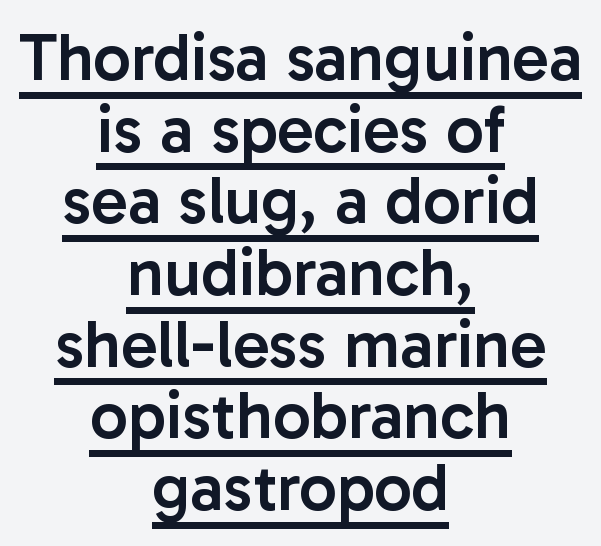
Q: Is the text bold? A: Semi-bold.
Q: Is the text italic (slanted)? A: No, it is upright.
Q: Is the typeface a serif or a sans-serif typeface? A: Sans-serif.
Q: Is the text underlined? A: Yes.
Q: How is the paragraph aligned? A: Centered.
Q: Is the spacing between letters normal or unusually wide? A: Normal.
Q: Is the spacing between lines tight, normal or loose? A: Tight.
Q: Width (condensed, normal, or wide)? A: Normal.
Q: Stroke contrast? A: Low.
Q: x-height? A: Medium.
Q: Monospaced? A: No.
